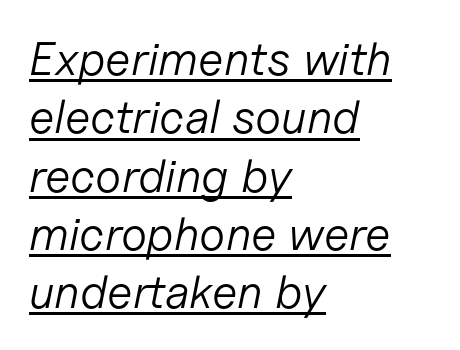
Does a line run under the words? Yes, clearly. You could not count columns in this text — the font is proportionally spaced. Where is the straight margin? On the left. These lines keep a tight, regular rhythm from letter to letter. Nothing heavy about these letters — not bold at all. If you drew a line through each stem, it would be angled.
